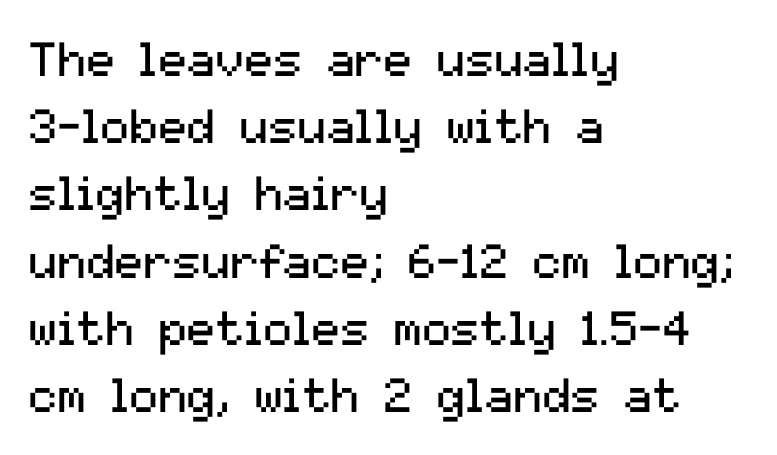
{"serif": "no", "italic": "no", "bold": "no", "weight": "regular", "width": "normal", "stroke_contrast": "medium", "x_height": "medium", "monospaced": "no", "underline": "no", "align": "left", "line_spacing": "normal", "line_spacing_ratio": 1.4, "letter_spacing": "normal", "letter_spacing_em": 0.0, "glyph_px": 48}
